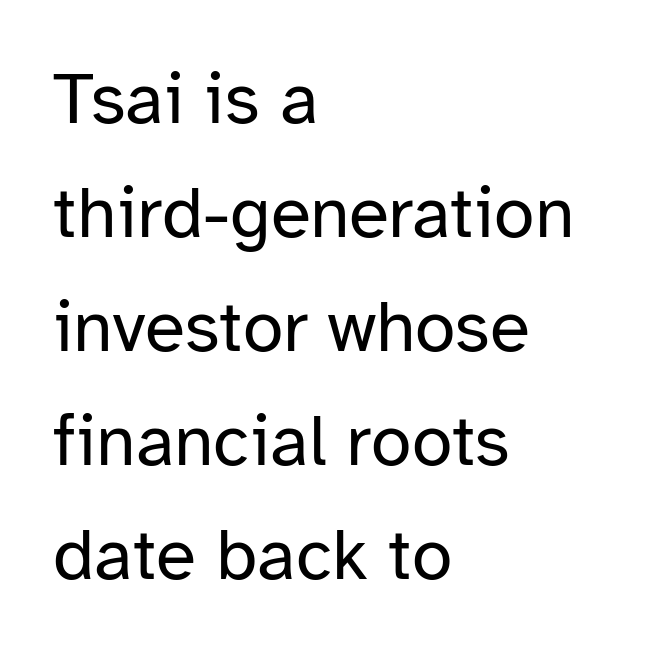
{"serif": "no", "italic": "no", "bold": "no", "weight": "regular", "width": "normal", "stroke_contrast": "low", "x_height": "medium", "monospaced": "no", "underline": "no", "align": "left", "line_spacing": "normal", "line_spacing_ratio": 1.56, "letter_spacing": "normal", "letter_spacing_em": 0.0, "glyph_px": 73}
